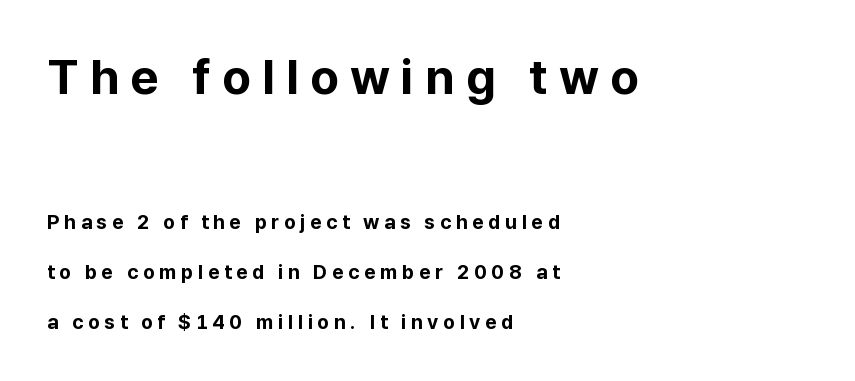
{"serif": "no", "italic": "no", "bold": "yes", "weight": "bold", "width": "normal", "stroke_contrast": "low", "x_height": "medium", "monospaced": "no", "underline": "no", "align": "left", "line_spacing": "loose", "line_spacing_ratio": 2.5, "letter_spacing": "wide", "letter_spacing_em": 0.23, "larger_block": "first", "size_ratio": 2.45, "glyph_px": 49}
